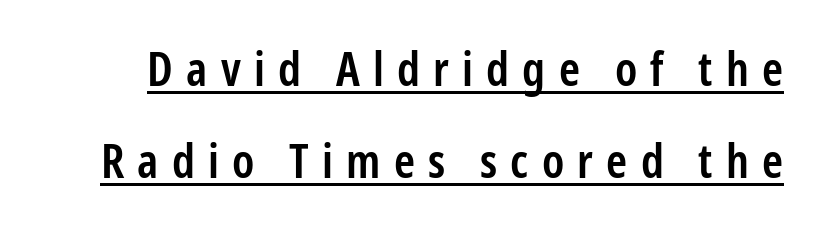
The rendered words wear a rule along their underside. Characters follow at a spacing far wider than the type designer built in. The letters advance in unequal steps, a hallmark of proportional type. The passage shown is typeset with a sans-serif family. Characters remain perfectly vertical along every line. Compared with typical paragraphs, the rows here are farther apart.
